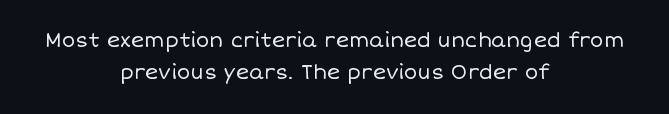
Q: Is the text bold? A: No.
Q: Is the text italic (slanted)? A: No, it is upright.
Q: Is the text underlined? A: No.
Q: How is the paragraph aligned? A: Centered.
Q: Is the spacing between letters normal or unusually wide? A: Normal.
Q: Is the spacing between lines tight, normal or loose? A: Normal.
